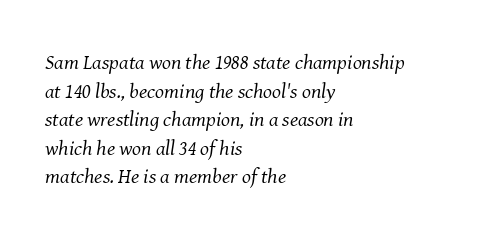
Q: Is the text bold? A: No.
Q: Is the text italic (slanted)? A: Yes, it leans right by about 8 degrees.
Q: Is the text underlined? A: No.
Q: How is the paragraph aligned? A: Left-aligned.
Q: Is the spacing between letters normal or unusually wide? A: Normal.
Q: Is the spacing between lines tight, normal or loose? A: Normal.
